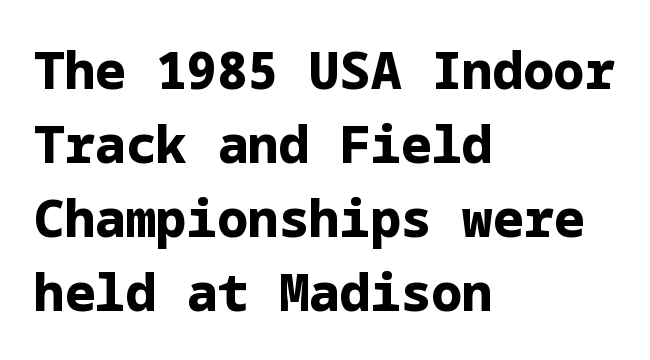
The image shows 51 px bold sans-serif type, upright; set left-aligned, normal line spacing (1.45x), normal letter spacing, not underlined; low stroke contrast and a medium x-height.
